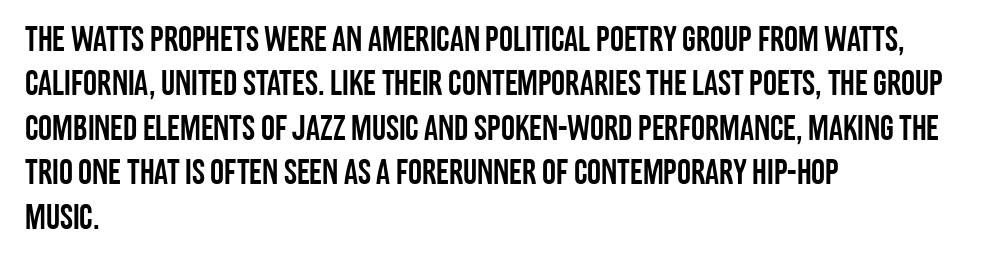
Q: Is the text italic (slanted)? A: No, it is upright.
Q: Is the typeface a serif or a sans-serif typeface? A: Sans-serif.
Q: Is the text underlined? A: No.
Q: How is the paragraph aligned? A: Left-aligned.
Q: Is the spacing between letters normal or unusually wide? A: Normal.
Q: Is the spacing between lines tight, normal or loose? A: Normal.
Q: Width (condensed, normal, or wide)? A: Condensed.
Q: Stroke contrast? A: Low.
Q: x-height? A: Large.
Q: Monospaced? A: No.
